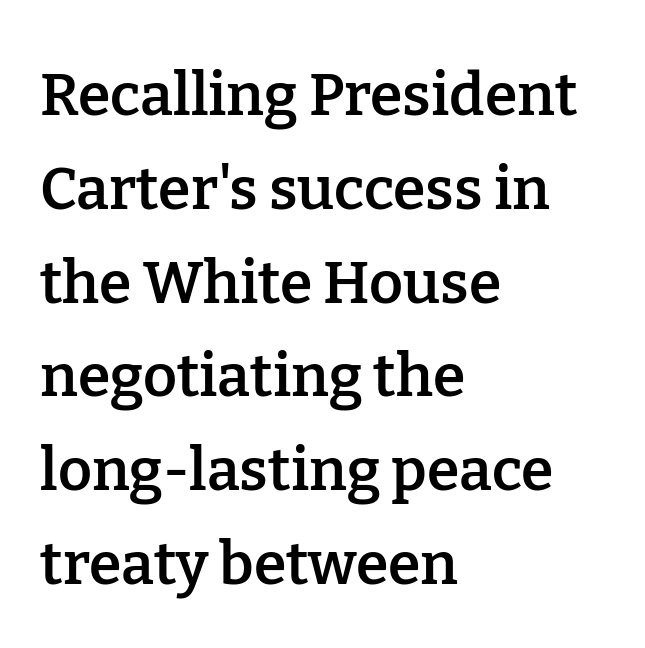
The image shows 59 px semibold serif type, upright; set left-aligned, normal line spacing (1.59x), normal letter spacing, not underlined; low stroke contrast and a medium x-height.
